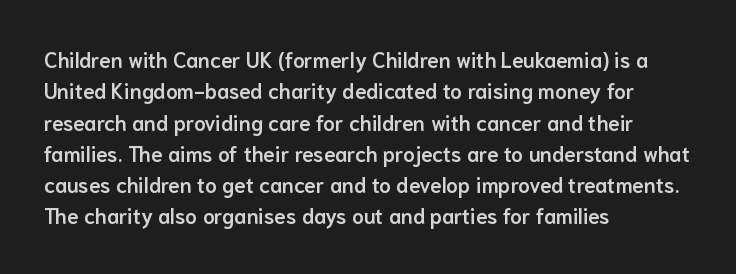
Emphasis by weight is partial: semibold. A typesetter would call this leading conventional body-copy spacing. The rendering keeps characters at their native spacing. This is roman type, the default non-slanted kind. Compared with a centered layout, this one pins lines to the left instead.
